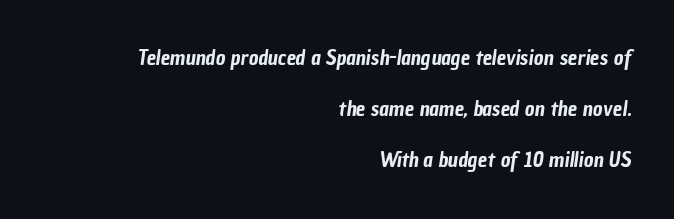
{"underline": "no", "align": "right", "line_spacing": "loose", "line_spacing_ratio": 2.43, "letter_spacing": "normal", "letter_spacing_em": 0.0, "glyph_px": 21}
